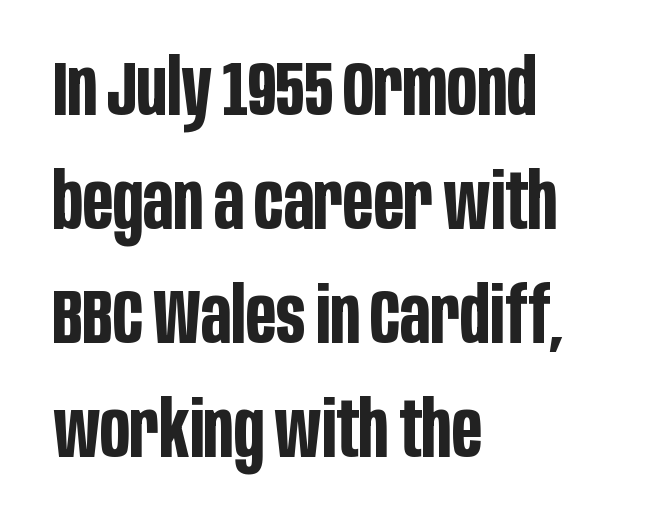
Letters rest on an invisible, unmarked baseline. Posture: upright roman. In terms of weight, the rendering is a true, heavy bold. The line texture is even and compact thanks to regular tracking. Where is the straight margin? On the left. Is this a fixed-width face? No — the glyphs have proportional, varying widths.
